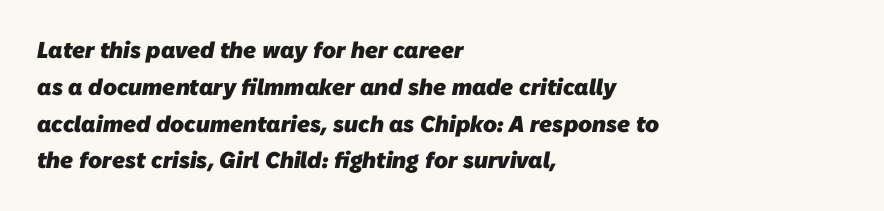
Q: Is the text bold? A: Yes.
Q: Is the text underlined? A: No.
Q: How is the paragraph aligned? A: Left-aligned.
Q: Is the spacing between letters normal or unusually wide? A: Normal.
Q: Is the spacing between lines tight, normal or loose? A: Normal.
